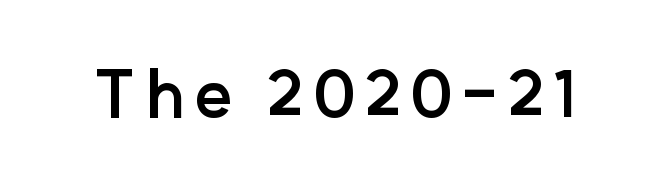
{"serif": "no", "italic": "no", "bold": "yes", "weight": "semibold", "width": "normal", "stroke_contrast": "low", "x_height": "medium", "monospaced": "no", "underline": "no", "glyph_px": 65}
